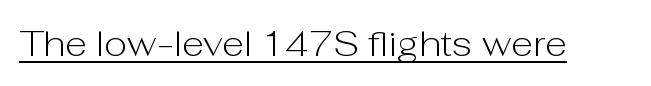
{"serif": "no", "italic": "no", "bold": "no", "weight": "light", "width": "normal", "stroke_contrast": "low", "x_height": "medium", "monospaced": "no", "underline": "yes", "letter_spacing": "normal", "letter_spacing_em": 0.0, "glyph_px": 36}
